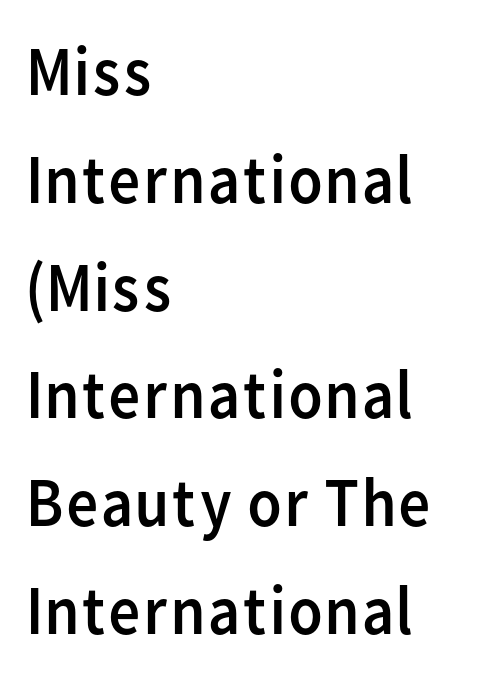
The image shows 70 px regular-weight sans-serif type, upright; set left-aligned, normal line spacing (1.54x), normal letter spacing, not underlined; low stroke contrast and a medium x-height.
